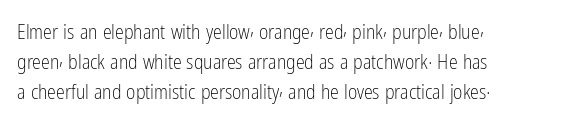
Q: Is the text bold? A: No.
Q: Is the text italic (slanted)? A: No, it is upright.
Q: Is the text underlined? A: No.
Q: How is the paragraph aligned? A: Left-aligned.
Q: Is the spacing between letters normal or unusually wide? A: Normal.
Q: Is the spacing between lines tight, normal or loose? A: Normal.
